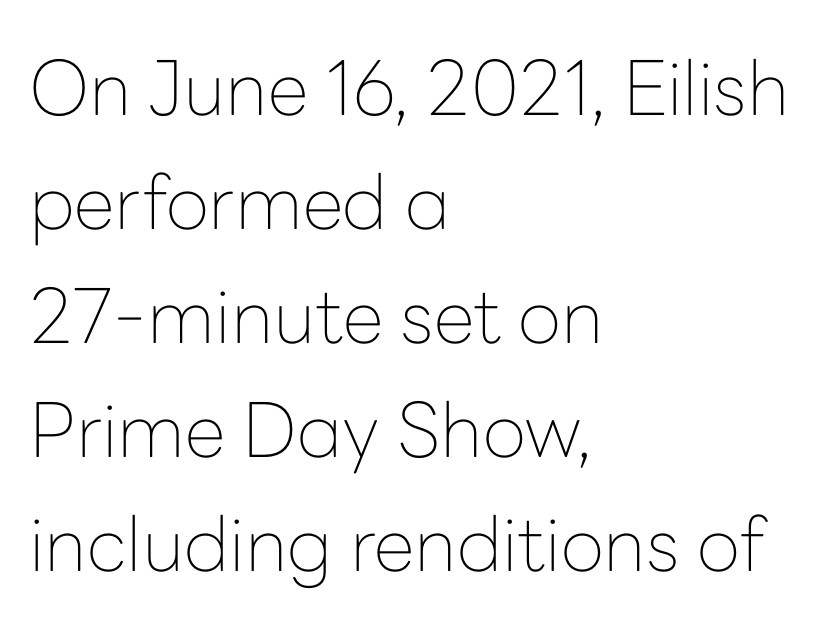
Q: Is the text bold? A: No.
Q: Is the text italic (slanted)? A: No, it is upright.
Q: Is the typeface a serif or a sans-serif typeface? A: Sans-serif.
Q: Is the text underlined? A: No.
Q: How is the paragraph aligned? A: Left-aligned.
Q: Is the spacing between letters normal or unusually wide? A: Normal.
Q: Is the spacing between lines tight, normal or loose? A: Normal.
Q: Width (condensed, normal, or wide)? A: Normal.
Q: Stroke contrast? A: Low.
Q: x-height? A: Medium.
Q: Monospaced? A: No.
